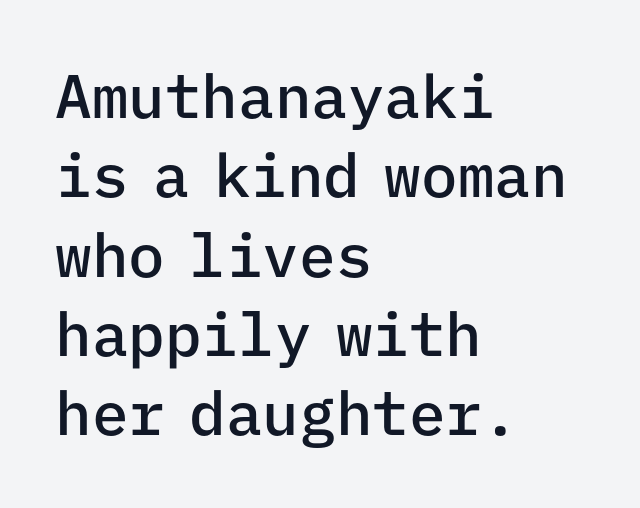
The image shows 61 px semibold sans-serif type, upright, monospaced; set left-aligned, normal line spacing (1.3x), normal letter spacing, not underlined; low stroke contrast and a medium x-height.
